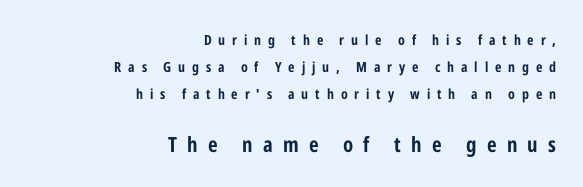
The image shows 21 px bold type, upright; set right-aligned, loose line spacing (1.93x), unusually wide letter spacing (+0.49 em), not underlined; the second (bottom) block is 1.5x larger.
